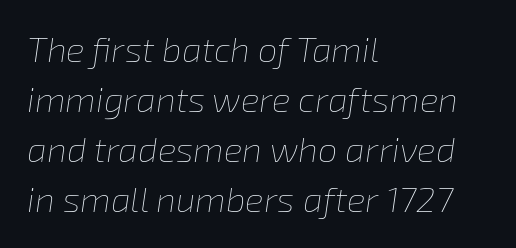
The image shows 35 px thin type, italic (leaning right); set left-aligned, normal line spacing (1.43x), normal letter spacing, not underlined; low stroke contrast and a medium x-height.
